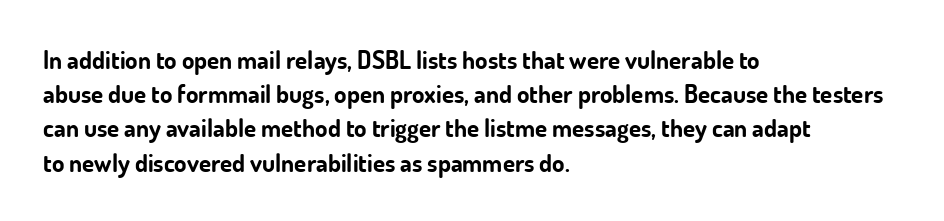
The lines in this sample share a left origin and differ only in where they stop. Summary of vertical rhythm: regular, with standard interline spacing. Italic: no, the glyphs are upright roman. The letterforms sit shoulder to shoulder at normal distance. Set as a true bold cut, around the 700 mark. The baseline area is clear.
